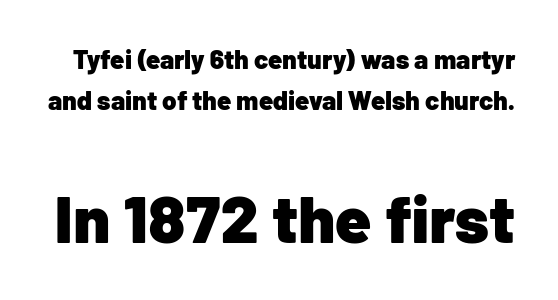
The image shows 66 px heavy sans-serif type, upright; set normal line spacing (1.56x), normal letter spacing, not underlined; the second (bottom) block is 2.54x larger; low stroke contrast and a medium x-height.
